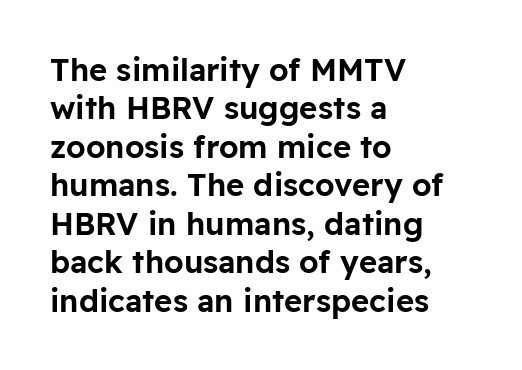
Q: Is the text italic (slanted)? A: No, it is upright.
Q: Is the typeface a serif or a sans-serif typeface? A: Sans-serif.
Q: Is the text underlined? A: No.
Q: How is the paragraph aligned? A: Left-aligned.
Q: Is the spacing between letters normal or unusually wide? A: Normal.
Q: Width (condensed, normal, or wide)? A: Normal.
Q: Stroke contrast? A: Low.
Q: x-height? A: Medium.
Q: Monospaced? A: No.
